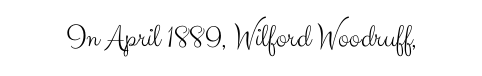
Q: Is the text bold? A: No.
Q: Is the text italic (slanted)? A: Yes.
Q: Is the typeface a serif or a sans-serif typeface? A: Sans-serif.
Q: Is the text underlined? A: No.
Q: Is the spacing between letters normal or unusually wide? A: Normal.
Q: Width (condensed, normal, or wide)? A: Normal.
Q: Stroke contrast? A: Medium.
Q: x-height? A: Small.
Q: Monospaced? A: No.
